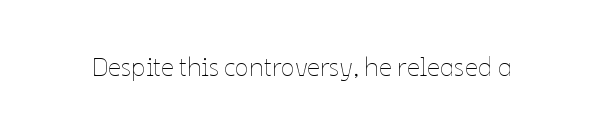
{"italic": "no", "bold": "no", "underline": "no", "letter_spacing": "normal", "letter_spacing_em": 0.0, "glyph_px": 26}
